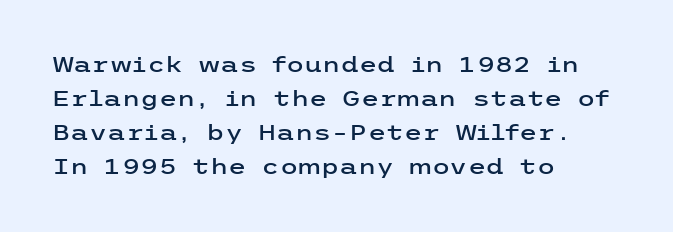
Q: Is the text italic (slanted)? A: No, it is upright.
Q: Is the text underlined? A: No.
Q: How is the paragraph aligned? A: Left-aligned.
Q: Is the spacing between letters normal or unusually wide? A: Normal.
Q: Is the spacing between lines tight, normal or loose? A: Normal.
